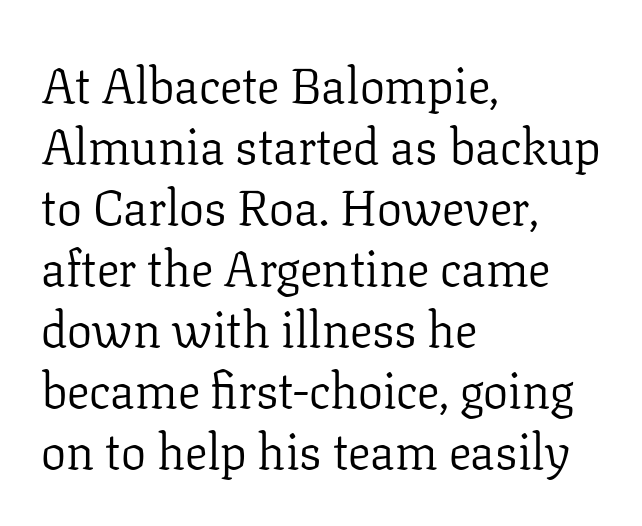
The image shows 50 px light serif type, upright; set left-aligned, line spacing 1.22x, normal letter spacing, not underlined; low stroke contrast and a medium x-height.
